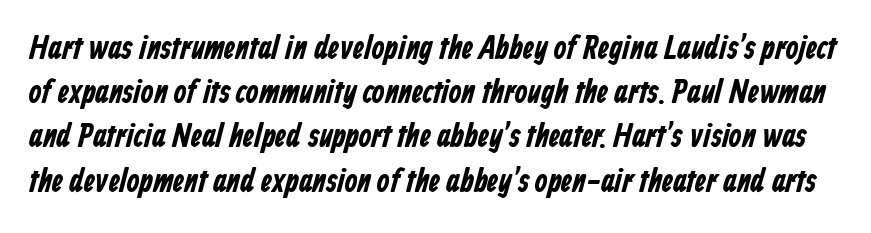
Q: Is the text bold? A: Yes.
Q: Is the typeface a serif or a sans-serif typeface? A: Sans-serif.
Q: Is the text underlined? A: No.
Q: Is the spacing between letters normal or unusually wide? A: Normal.
Q: Is the spacing between lines tight, normal or loose? A: Normal.
Q: Width (condensed, normal, or wide)? A: Condensed.
Q: Stroke contrast? A: Low.
Q: x-height? A: Medium.
Q: Monospaced? A: No.
